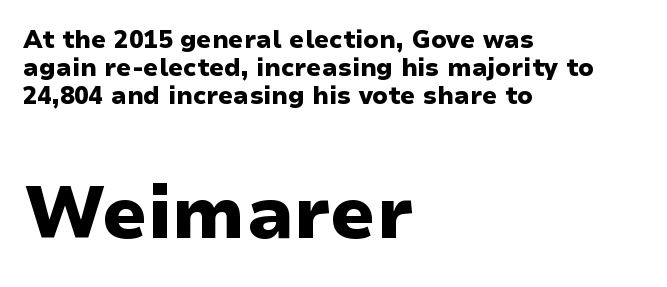
The image shows 72 px heavy, wide sans-serif type, upright; set left-aligned, line spacing 1.17x, normal letter spacing, not underlined; the second (bottom) block is 3.0x larger; low stroke contrast and a medium x-height.
